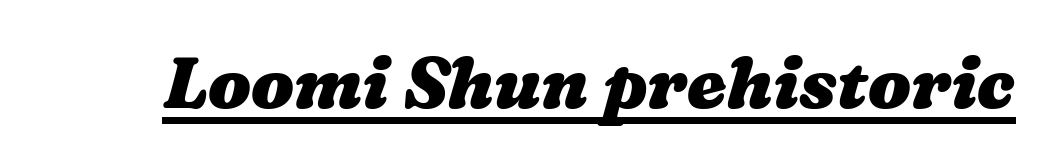
In terms of letterspacing, this is plain default setting. Heavy, bold letterforms. You can see a thin bar hugging the bottom of the glyphs. Is this a fixed-width face? No — the glyphs have proportional, varying widths.
